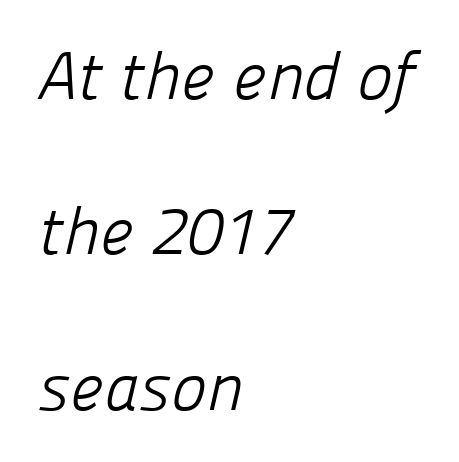
The lines are quadded left. Quick note: underline off. Here the designer chose a conventional face with non-uniform glyph widths. No chunkiness to these letters — they're not bold. Honestly, the letter spacing is just normal — you wouldn't notice it.
